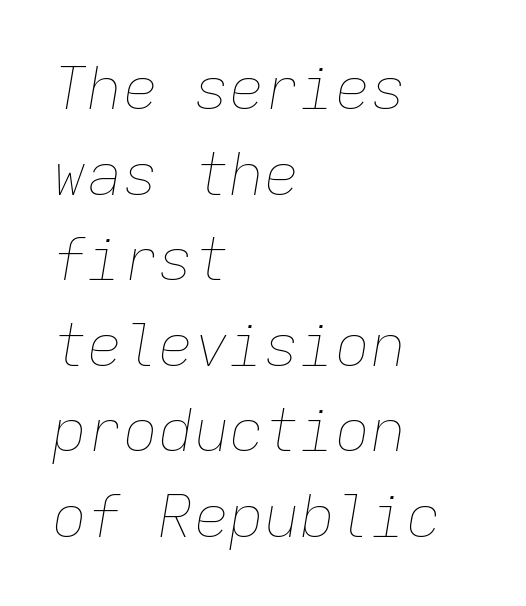
Q: Is the text bold? A: No.
Q: Is the text italic (slanted)? A: Yes, it leans right by about 9 degrees.
Q: Is the text underlined? A: No.
Q: How is the paragraph aligned? A: Left-aligned.
Q: Is the spacing between letters normal or unusually wide? A: Normal.
Q: Is the spacing between lines tight, normal or loose? A: Normal.
Q: Width (condensed, normal, or wide)? A: Normal.
Q: Stroke contrast? A: Low.
Q: x-height? A: Medium.
Q: Monospaced? A: Yes.
